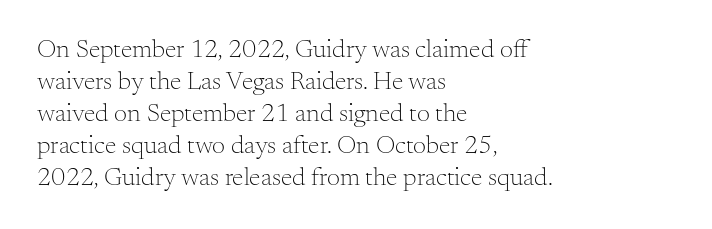
Q: Is the text bold? A: No.
Q: Is the text italic (slanted)? A: No, it is upright.
Q: Is the text underlined? A: No.
Q: How is the paragraph aligned? A: Left-aligned.
Q: Is the spacing between letters normal or unusually wide? A: Normal.
